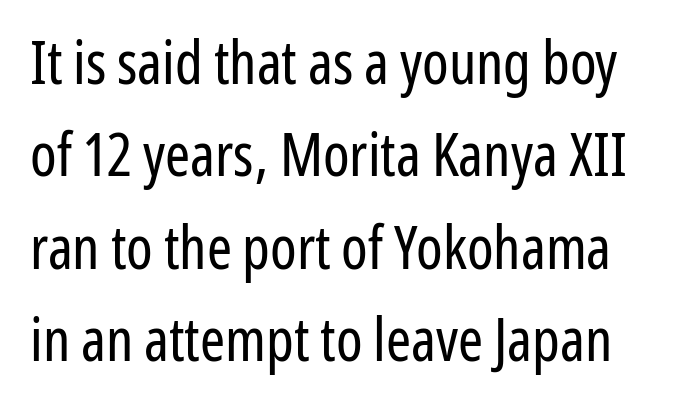
Q: Is the text bold? A: No.
Q: Is the text italic (slanted)? A: No, it is upright.
Q: Is the typeface a serif or a sans-serif typeface? A: Sans-serif.
Q: Is the text underlined? A: No.
Q: Is the spacing between letters normal or unusually wide? A: Normal.
Q: Is the spacing between lines tight, normal or loose? A: Normal.
Q: Width (condensed, normal, or wide)? A: Condensed.
Q: Stroke contrast? A: Low.
Q: x-height? A: Medium.
Q: Monospaced? A: No.
